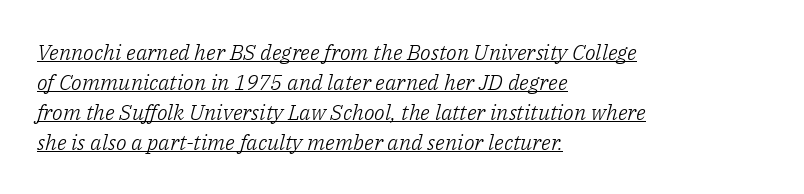
The image shows 22 px text type, italic (leaning right); set left-aligned, normal line spacing (1.36x), normal letter spacing, underlined.
